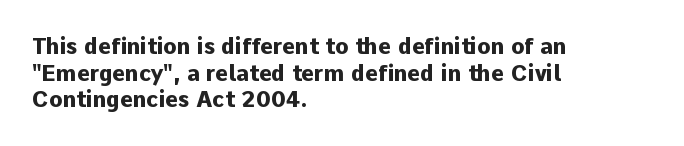
{"italic": "no", "bold": "yes", "underline": "no", "align": "left", "line_spacing_ratio": 1.21, "letter_spacing": "normal", "letter_spacing_em": 0.0, "glyph_px": 22}
